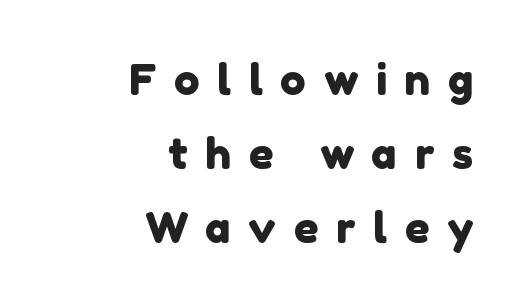
Q: Is the typeface a serif or a sans-serif typeface? A: Sans-serif.
Q: Is the text underlined? A: No.
Q: How is the paragraph aligned? A: Right-aligned.
Q: Is the spacing between letters normal or unusually wide? A: Unusually wide.
Q: Width (condensed, normal, or wide)? A: Normal.
Q: x-height? A: Medium.
Q: Monospaced? A: No.
